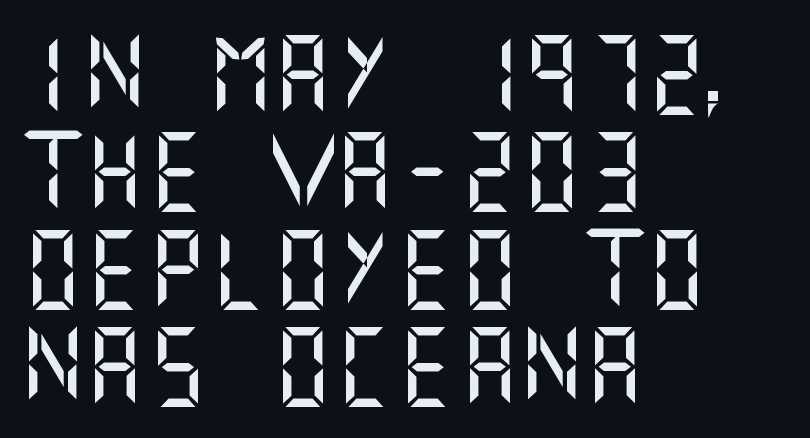
Unlike a traditional serif, this face leaves its strokes unadorned. This block has exactly the height ordinary leading produces. Tall strokes in this sample are plumb rather than angled. Nobody drew a line under any word here.
